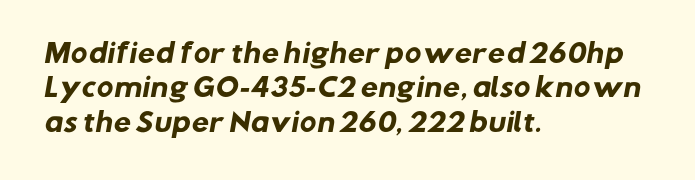
The image shows 25 px bold type; set left-aligned, normal line spacing (1.38x), normal letter spacing, not underlined.
